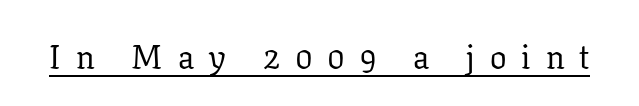
The image shows 33 px regular-weight serif type, upright; set unusually wide letter spacing (+0.45 em), underlined; low stroke contrast and a medium x-height.
